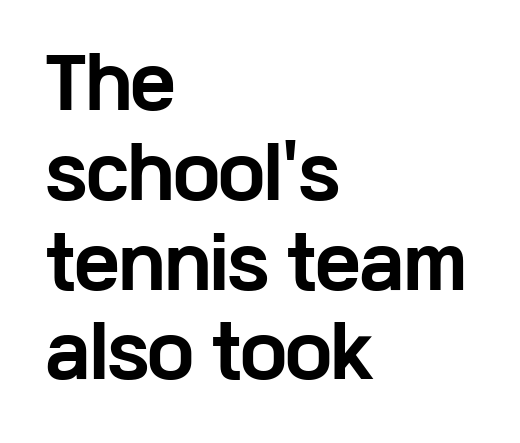
The image shows 68 px bold, wide sans-serif type, upright; set left-aligned, normal line spacing (1.32x), normal letter spacing, not underlined; low stroke contrast and a medium x-height.
